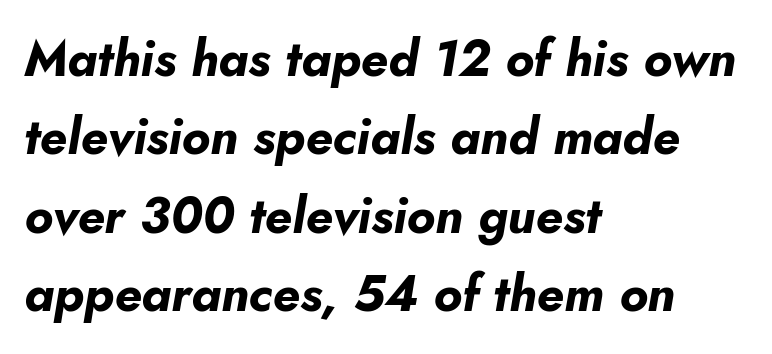
{"italic": "yes", "lean": "right", "slant_degrees": 10, "bold": "yes", "weight": "bold", "width": "normal", "stroke_contrast": "low", "x_height": "small", "monospaced": "no", "underline": "no", "align": "left", "line_spacing": "normal", "line_spacing_ratio": 1.57, "letter_spacing": "normal", "letter_spacing_em": 0.0, "glyph_px": 50}
